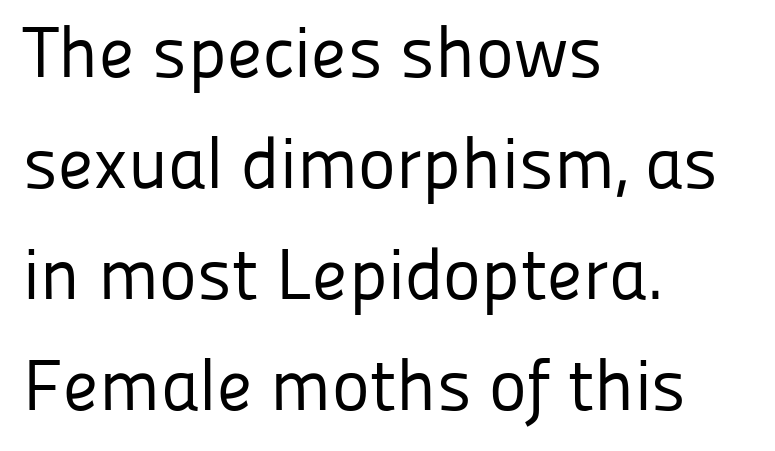
Q: Is the text bold? A: No.
Q: Is the text italic (slanted)? A: No, it is upright.
Q: Is the typeface a serif or a sans-serif typeface? A: Sans-serif.
Q: Is the text underlined? A: No.
Q: How is the paragraph aligned? A: Left-aligned.
Q: Is the spacing between letters normal or unusually wide? A: Normal.
Q: Is the spacing between lines tight, normal or loose? A: Normal.
Q: Width (condensed, normal, or wide)? A: Normal.
Q: Stroke contrast? A: Low.
Q: x-height? A: Medium.
Q: Monospaced? A: No.
